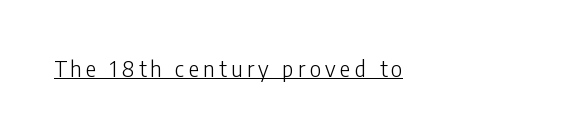
The image shows 22 px text type, upright; set unusually wide letter spacing (+0.2 em), underlined.
